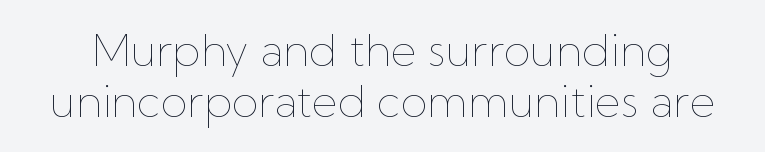
Q: Is the text bold? A: No.
Q: Is the text italic (slanted)? A: No, it is upright.
Q: Is the text underlined? A: No.
Q: Is the spacing between letters normal or unusually wide? A: Normal.
Q: Width (condensed, normal, or wide)? A: Normal.
Q: Stroke contrast? A: Low.
Q: x-height? A: Medium.
Q: Monospaced? A: No.
